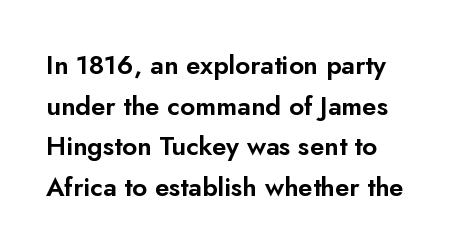
{"italic": "no", "underline": "no", "line_spacing": "normal", "line_spacing_ratio": 1.56, "letter_spacing": "normal", "letter_spacing_em": 0.0, "glyph_px": 26}
